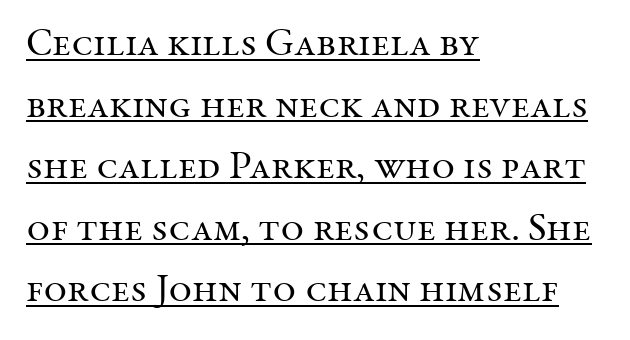
{"serif": "yes", "italic": "no", "bold": "no", "weight": "regular", "width": "normal", "stroke_contrast": "medium", "x_height": "medium", "monospaced": "no", "underline": "yes", "align": "left", "line_spacing": "normal", "line_spacing_ratio": 1.54, "letter_spacing": "normal", "letter_spacing_em": 0.0, "glyph_px": 40}
